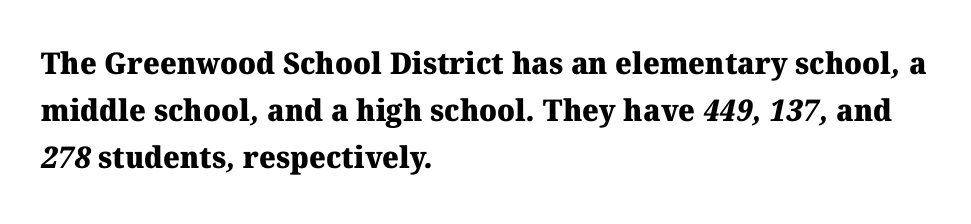
The image shows 30 px heavy serif type; set left-aligned, normal line spacing (1.56x), normal letter spacing, not underlined; medium stroke contrast and a medium x-height.
